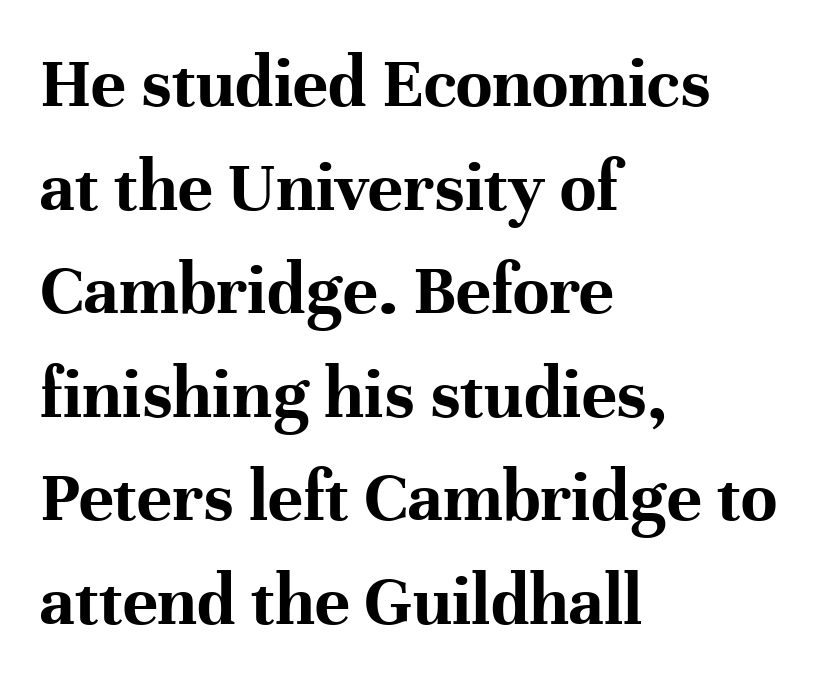
The image shows 74 px bold serif type, upright; set left-aligned, normal line spacing (1.4x), normal letter spacing, not underlined; high stroke contrast and a medium x-height.
